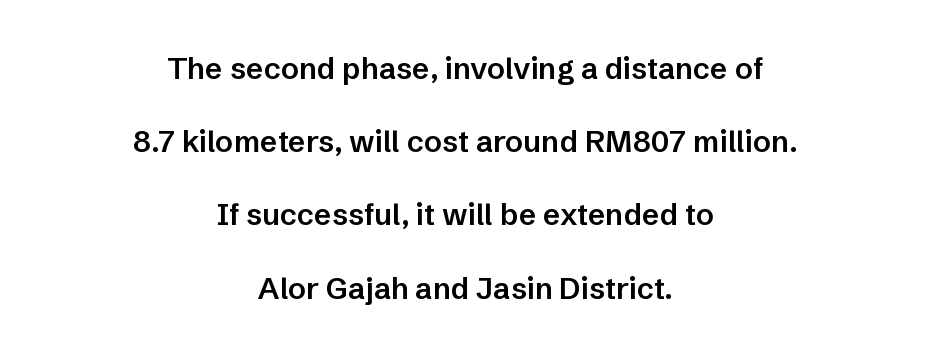
The image shows 30 px semibold sans-serif type, upright; set centered, loose line spacing (2.44x), normal letter spacing, not underlined; low stroke contrast and a medium x-height.
